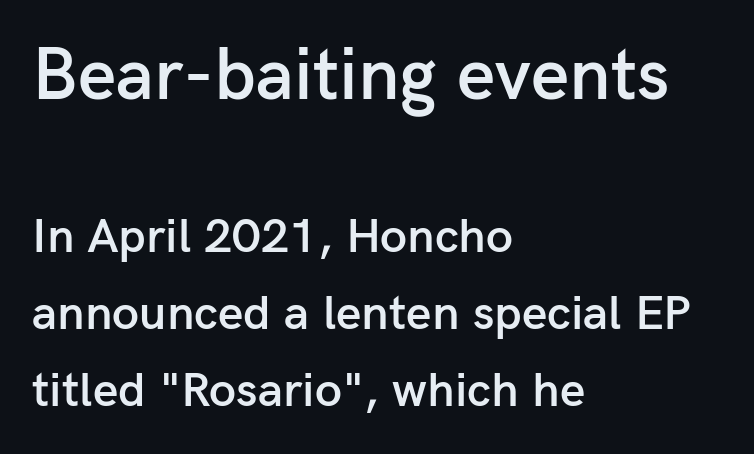
The image shows 74 px semibold sans-serif type, upright; set left-aligned, normal line spacing (1.57x), normal letter spacing, not underlined; the first (top) block is 1.51x larger; low stroke contrast and a medium x-height.
